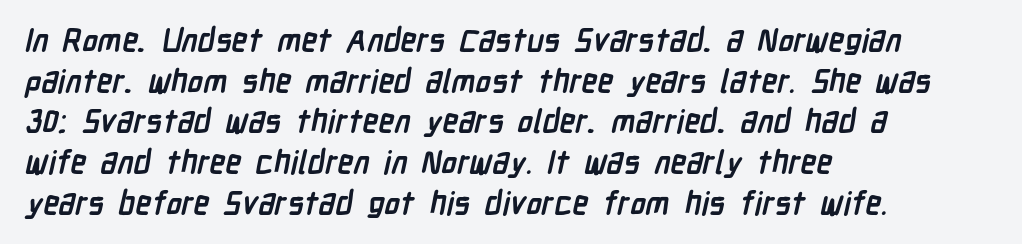
Heavy-handed strokes throughout: this text is bold. This rendering features lettering with no underline. The letters advance in unequal steps, a hallmark of proportional type. Reading down the block, your eye returns to a fixed left position each line. The space between consecutive lines is moderate.
